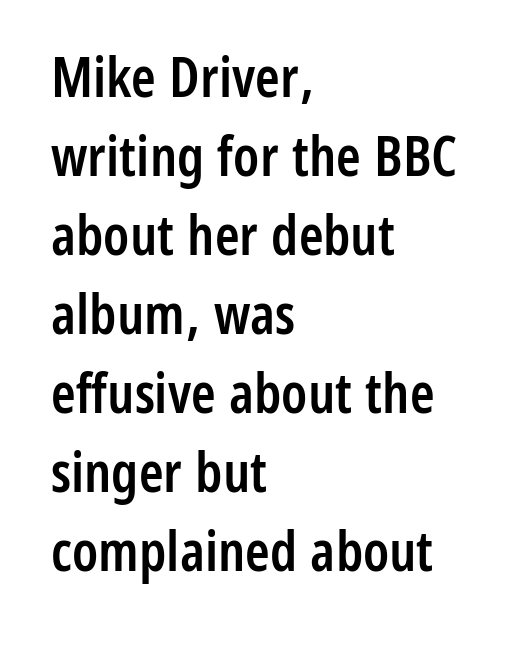
The image shows 56 px semibold, condensed sans-serif type, upright; set left-aligned, normal line spacing (1.41x), normal letter spacing, not underlined; low stroke contrast and a medium x-height.
